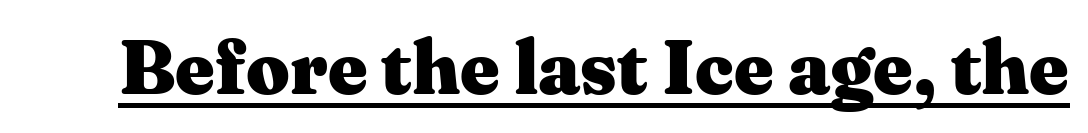
Character widths vary here, with narrow letters taking less room than wide ones. No italicization has been applied; the sample stays upright. The glyphs are accompanied by a horizontal stroke just below them. Note: serifs present on the glyphs.
